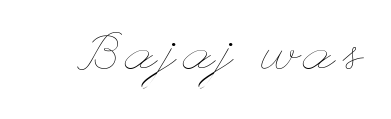
Q: Is the text bold? A: No.
Q: Is the text italic (slanted)? A: Yes.
Q: Is the text underlined? A: No.
Q: Width (condensed, normal, or wide)? A: Wide.
Q: Stroke contrast? A: Low.
Q: x-height? A: Small.
